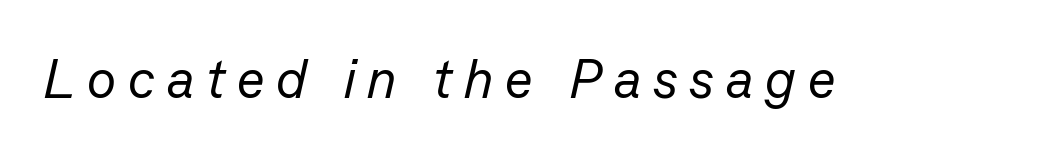
The image shows 54 px regular-weight type, italic (leaning right); set unusually wide letter spacing (+0.22 em), not underlined; low stroke contrast and a medium x-height.
